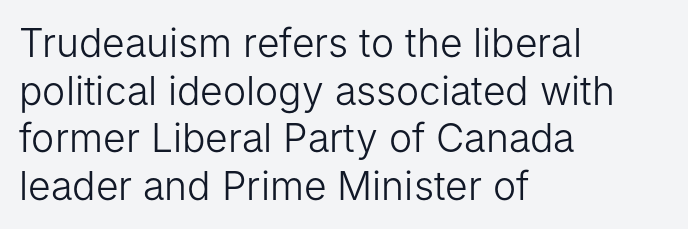
Q: Is the text bold? A: No.
Q: Is the text italic (slanted)? A: No, it is upright.
Q: Is the typeface a serif or a sans-serif typeface? A: Sans-serif.
Q: Is the text underlined? A: No.
Q: How is the paragraph aligned? A: Left-aligned.
Q: Is the spacing between letters normal or unusually wide? A: Normal.
Q: Width (condensed, normal, or wide)? A: Normal.
Q: Stroke contrast? A: Low.
Q: x-height? A: Medium.
Q: Monospaced? A: No.
